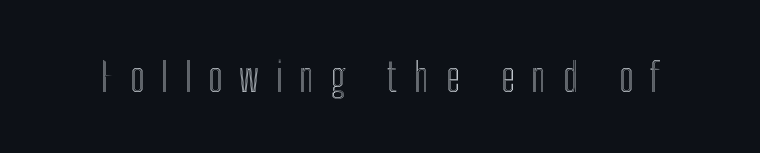
Do the characters align in a grid? No, the font is proportional. The face used here is rendered with a markedly widened letterfit. A clean baseline with only descenders dipping below it. Ordinary non-slanted type is in use.
